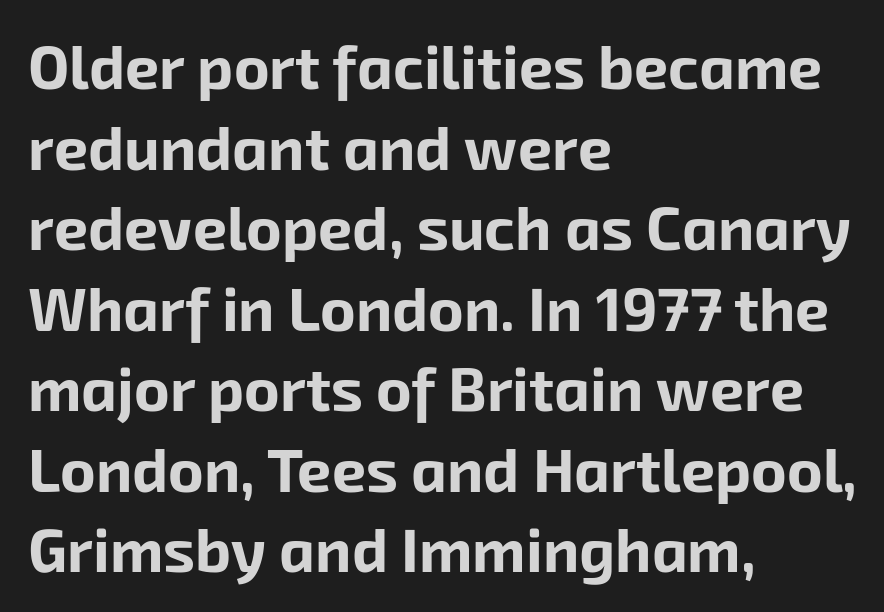
Q: Is the text bold? A: Yes.
Q: Is the typeface a serif or a sans-serif typeface? A: Sans-serif.
Q: Is the text underlined? A: No.
Q: How is the paragraph aligned? A: Left-aligned.
Q: Is the spacing between letters normal or unusually wide? A: Normal.
Q: Is the spacing between lines tight, normal or loose? A: Normal.
Q: Width (condensed, normal, or wide)? A: Normal.
Q: Stroke contrast? A: Low.
Q: x-height? A: Medium.
Q: Monospaced? A: No.
